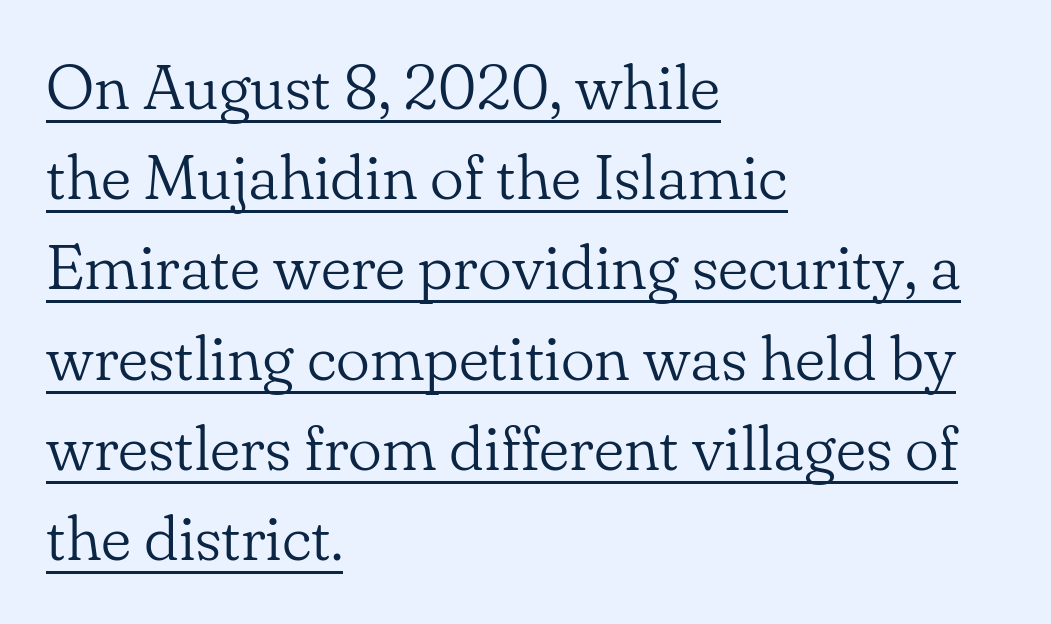
You could not count columns in this text — the font is proportionally spaced. Weight: in the light-to-regular range. Honestly, the underline is the first thing you notice here. The designer went with a serif here, giving each stem small feet.
